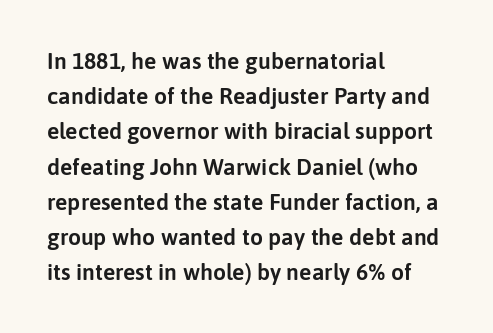
Q: Is the text italic (slanted)? A: No, it is upright.
Q: Is the text underlined? A: No.
Q: How is the paragraph aligned? A: Left-aligned.
Q: Is the spacing between letters normal or unusually wide? A: Normal.
Q: Is the spacing between lines tight, normal or loose? A: Normal.
